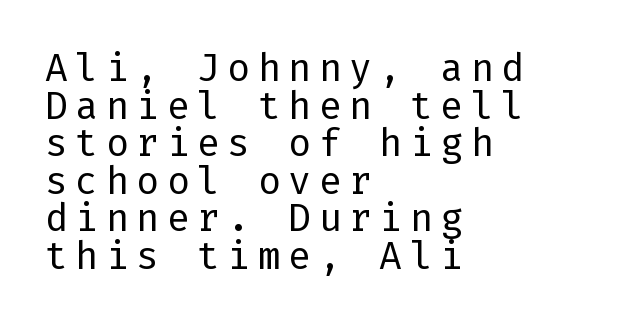
A student would call this left alignment; a typographer would say flush left, rag right. This block would grow much taller if given ordinary leading; it's compressed now. Compared with a typical body face, this is equally light or lighter still. The lettering stays uniformly vertical, giving the passage a roman look. The specimen omits any rule beneath the text block's lines.
